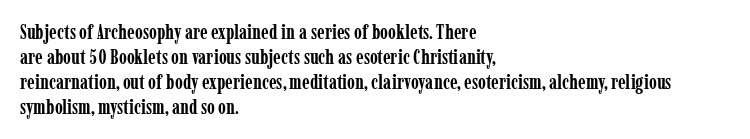
Q: Is the text bold? A: Yes.
Q: Is the text italic (slanted)? A: No, it is upright.
Q: Is the text underlined? A: No.
Q: How is the paragraph aligned? A: Left-aligned.
Q: Is the spacing between letters normal or unusually wide? A: Normal.
Q: Is the spacing between lines tight, normal or loose? A: Normal.
